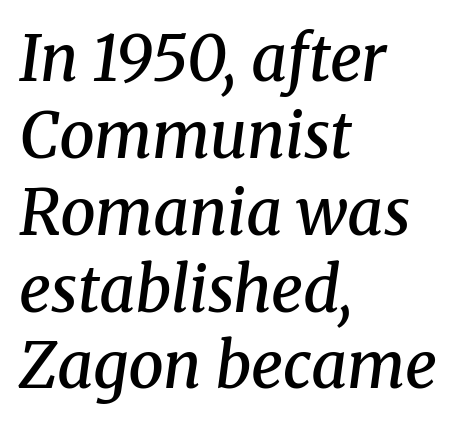
Q: Is the text bold? A: Semi-bold.
Q: Is the text italic (slanted)? A: Yes, it leans right by about 8 degrees.
Q: Is the typeface a serif or a sans-serif typeface? A: Serif.
Q: Is the text underlined? A: No.
Q: How is the paragraph aligned? A: Left-aligned.
Q: Is the spacing between letters normal or unusually wide? A: Normal.
Q: Width (condensed, normal, or wide)? A: Normal.
Q: Stroke contrast? A: Medium.
Q: x-height? A: Medium.
Q: Monospaced? A: No.
